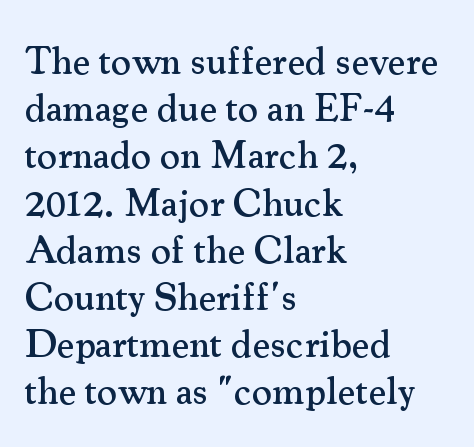
The glyphs in this specimen are seriffed. This is the regular roman posture of the typeface. Horizontal alignment here is leftward, the default for most running prose. The line texture is even and compact thanks to regular tracking.
